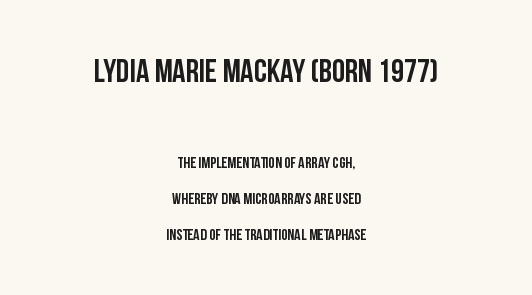
Q: Is the text italic (slanted)? A: No, it is upright.
Q: Is the typeface a serif or a sans-serif typeface? A: Sans-serif.
Q: Is the text underlined? A: No.
Q: How is the paragraph aligned? A: Centered.
Q: Is the spacing between letters normal or unusually wide? A: Normal.
Q: Is the spacing between lines tight, normal or loose? A: Loose.
Q: Which block of text is set in a larger size, the first (top) or the second (bottom)? A: The first (top) one.
Q: Width (condensed, normal, or wide)? A: Condensed.
Q: Stroke contrast? A: Low.
Q: x-height? A: Large.
Q: Monospaced? A: No.
